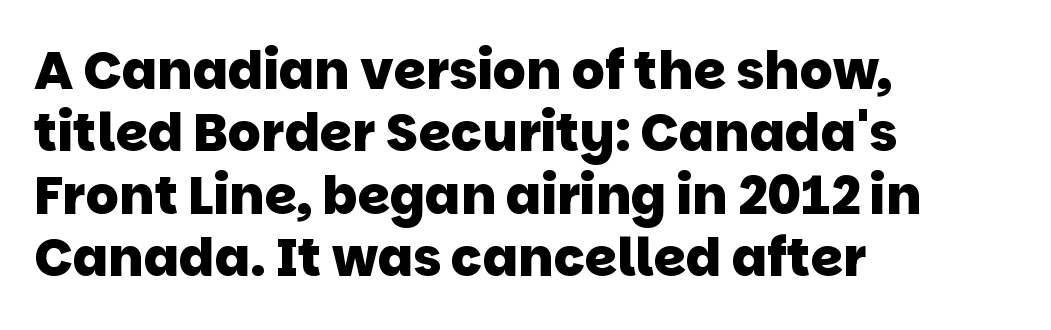
Q: Is the text bold? A: Yes.
Q: Is the typeface a serif or a sans-serif typeface? A: Sans-serif.
Q: Is the text underlined? A: No.
Q: How is the paragraph aligned? A: Left-aligned.
Q: Is the spacing between letters normal or unusually wide? A: Normal.
Q: Width (condensed, normal, or wide)? A: Normal.
Q: Stroke contrast? A: Low.
Q: x-height? A: Large.
Q: Monospaced? A: No.
